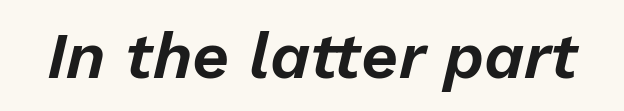
Does the lettering tilt? It does — this is italic. The letters advance in unequal steps, a hallmark of proportional type. Each row of text sits above clean, open space. Nothing unusual about the tracking: characters are spaced as the font intends.
